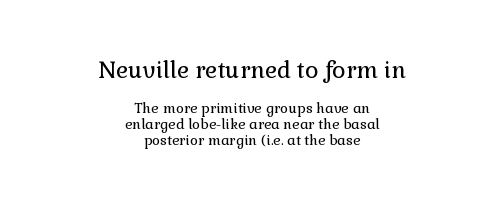
The image shows 23 px text type, upright; set centered, tight line spacing (1.12x), normal letter spacing, not underlined; the first (top) block is 1.64x larger.
